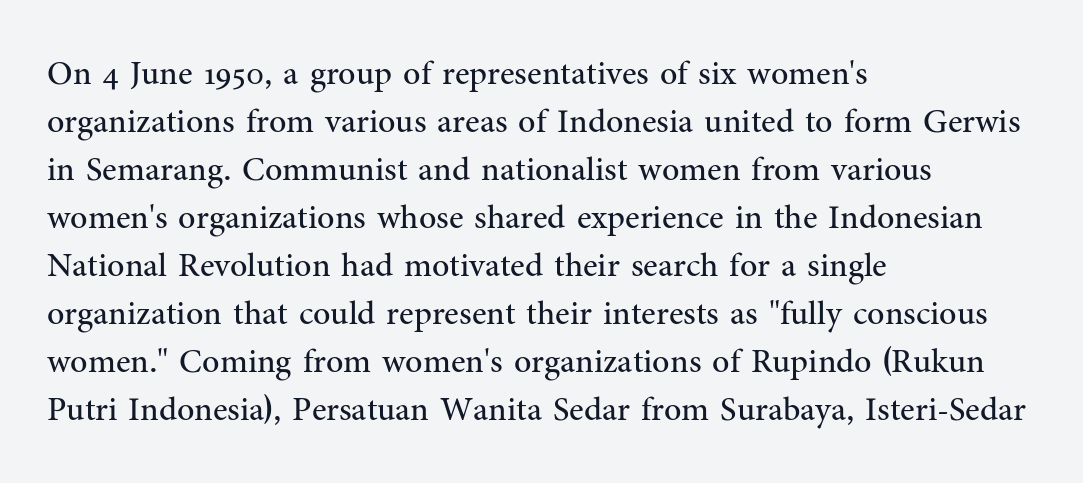
Q: Is the text bold? A: No.
Q: Is the text italic (slanted)? A: No, it is upright.
Q: Is the typeface a serif or a sans-serif typeface? A: Serif.
Q: Is the text underlined? A: No.
Q: How is the paragraph aligned? A: Left-aligned.
Q: Is the spacing between letters normal or unusually wide? A: Normal.
Q: Is the spacing between lines tight, normal or loose? A: Normal.
Q: Width (condensed, normal, or wide)? A: Normal.
Q: Stroke contrast? A: Medium.
Q: x-height? A: Medium.
Q: Monospaced? A: No.
